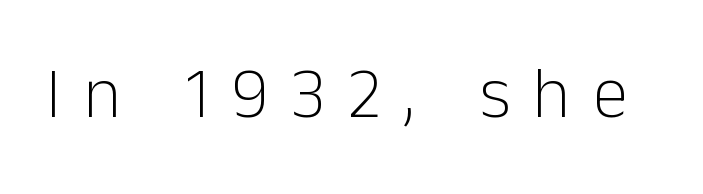
The rendering uses natural spacing where letterforms have individual widths. Stroke mass is kept to a normal reading level or below. What kind of face is this? One without serifs — a sans. This sample uses an upright cut, with every glyph sitting square on the baseline. Glyph-to-glyph distance is far greater than everyday printed text. Only glyphs here, with clear space below each row.
